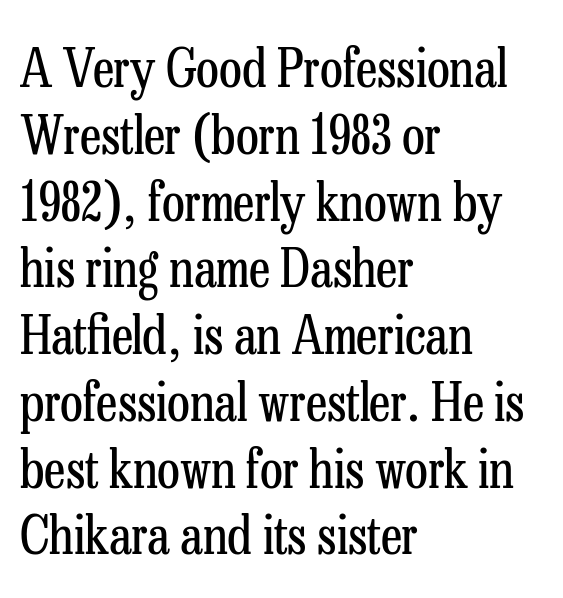
The image shows 53 px regular-weight, condensed serif type, upright; set left-aligned, normal line spacing (1.26x), normal letter spacing, not underlined; low stroke contrast and a medium x-height.
